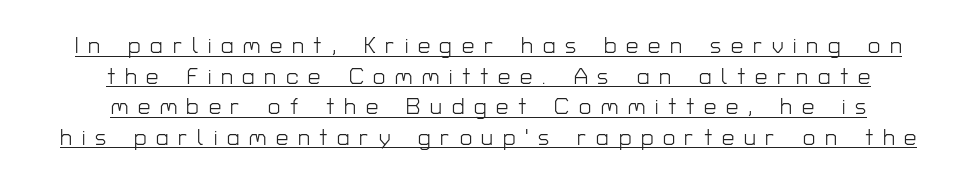
The image shows 22 px text type, upright; set centered, normal line spacing (1.39x), unusually wide letter spacing (+0.44 em), underlined.
